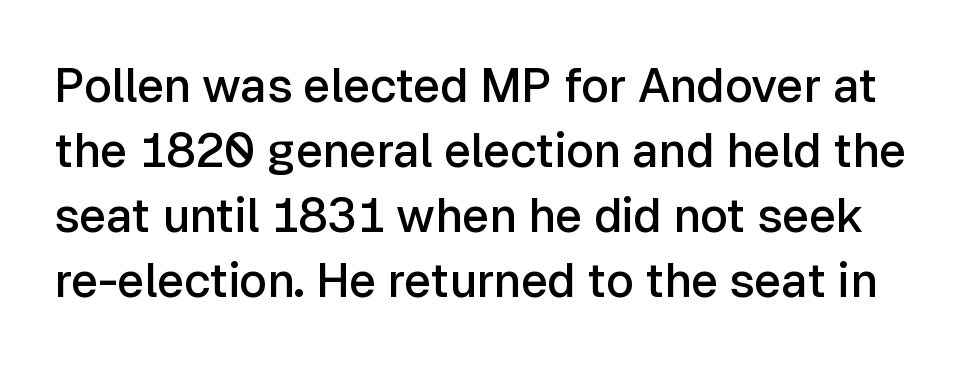
The image shows 47 px semibold sans-serif type, upright; set normal line spacing (1.38x), normal letter spacing, not underlined; low stroke contrast and a medium x-height.
